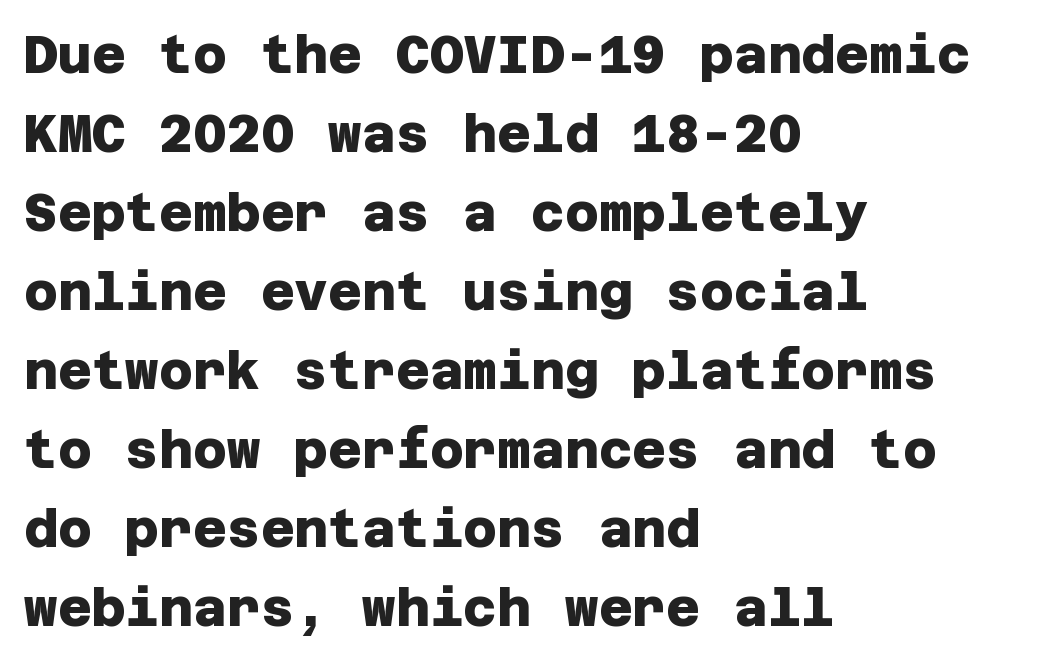
The image shows 52 px heavy sans-serif type; set left-aligned, normal line spacing (1.52x), normal letter spacing, not underlined; low stroke contrast and a large x-height.
